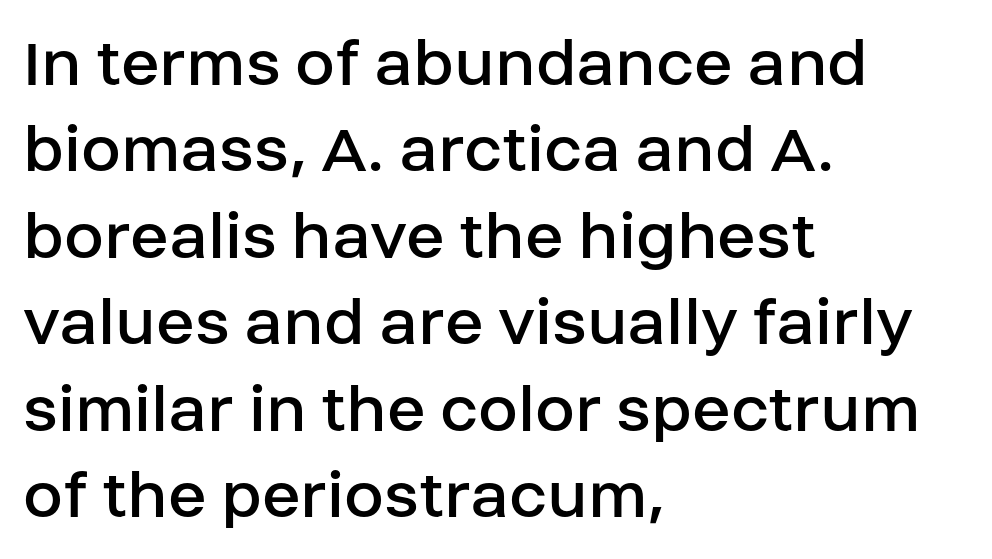
The image shows 72 px regular-weight sans-serif type, upright; set left-aligned, line spacing 1.2x, normal letter spacing, not underlined; low stroke contrast and a large x-height.
